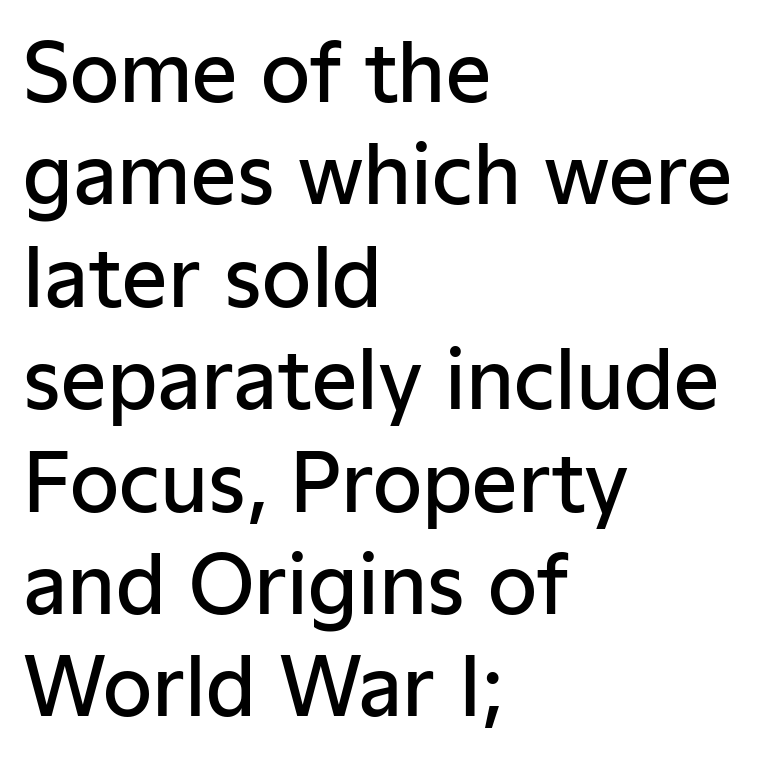
The image shows 80 px semibold sans-serif type, upright; set left-aligned, normal line spacing (1.28x), normal letter spacing, not underlined; low stroke contrast and a medium x-height.
